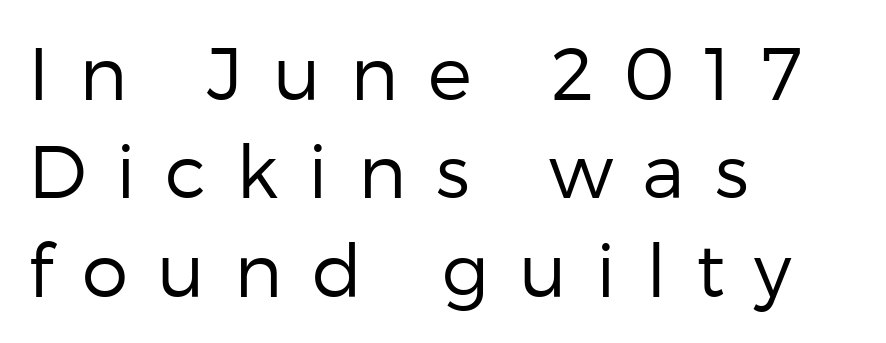
Q: Is the text bold? A: No.
Q: Is the text italic (slanted)? A: No, it is upright.
Q: Is the typeface a serif or a sans-serif typeface? A: Sans-serif.
Q: Is the text underlined? A: No.
Q: How is the paragraph aligned? A: Left-aligned.
Q: Is the spacing between letters normal or unusually wide? A: Unusually wide.
Q: Is the spacing between lines tight, normal or loose? A: Normal.
Q: Width (condensed, normal, or wide)? A: Normal.
Q: Stroke contrast? A: Low.
Q: x-height? A: Medium.
Q: Monospaced? A: No.
